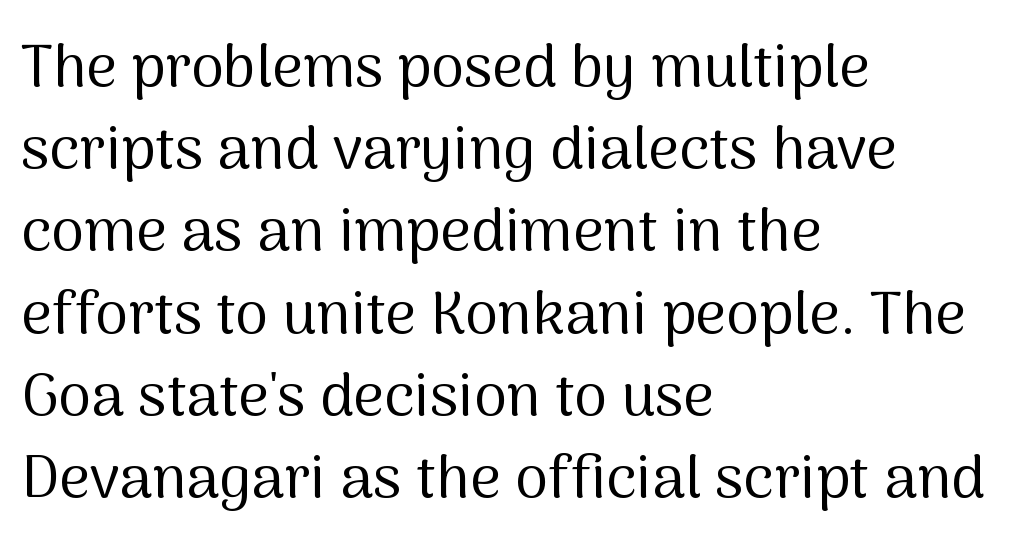
Q: Is the text bold? A: No.
Q: Is the text italic (slanted)? A: No, it is upright.
Q: Is the typeface a serif or a sans-serif typeface? A: Sans-serif.
Q: Is the text underlined? A: No.
Q: How is the paragraph aligned? A: Left-aligned.
Q: Is the spacing between letters normal or unusually wide? A: Normal.
Q: Is the spacing between lines tight, normal or loose? A: Normal.
Q: Width (condensed, normal, or wide)? A: Normal.
Q: Stroke contrast? A: Medium.
Q: x-height? A: Medium.
Q: Monospaced? A: No.
